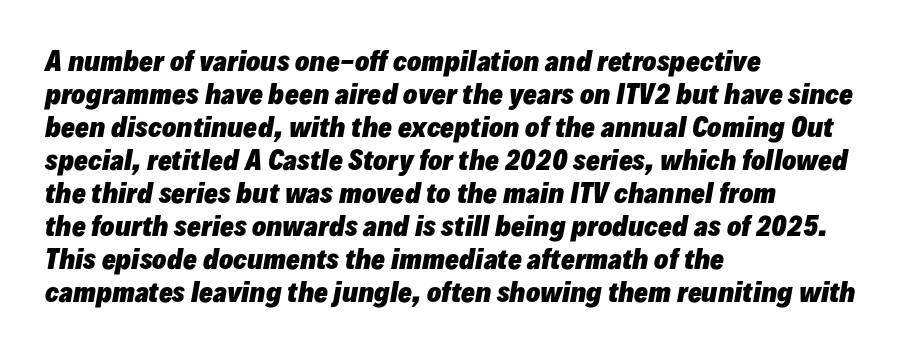
Q: Is the text bold? A: Yes.
Q: Is the text italic (slanted)? A: Yes, it leans right by about 10 degrees.
Q: Is the text underlined? A: No.
Q: How is the paragraph aligned? A: Left-aligned.
Q: Is the spacing between letters normal or unusually wide? A: Normal.
Q: Is the spacing between lines tight, normal or loose? A: Normal.
